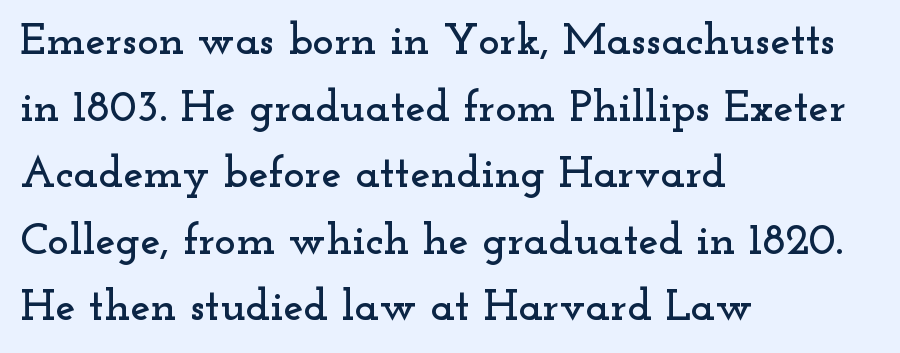
{"serif": "yes", "italic": "no", "width": "wide", "stroke_contrast": "low", "x_height": "small", "monospaced": "no", "underline": "no", "align": "left", "line_spacing": "normal", "line_spacing_ratio": 1.48, "letter_spacing": "normal", "letter_spacing_em": 0.0, "glyph_px": 45}
